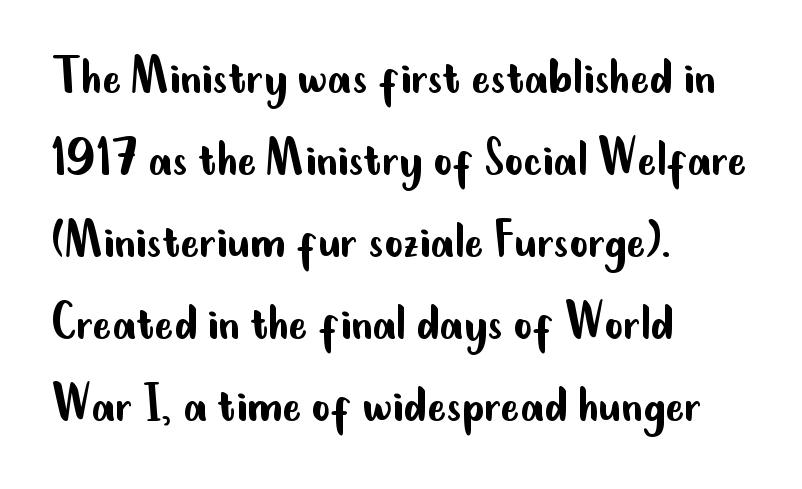
{"serif": "no", "italic": "no", "bold": "no", "weight": "regular", "width": "condensed", "stroke_contrast": "low", "x_height": "small", "monospaced": "no", "underline": "no", "align": "left", "line_spacing": "normal", "line_spacing_ratio": 1.44, "letter_spacing": "normal", "letter_spacing_em": 0.0, "glyph_px": 57}
